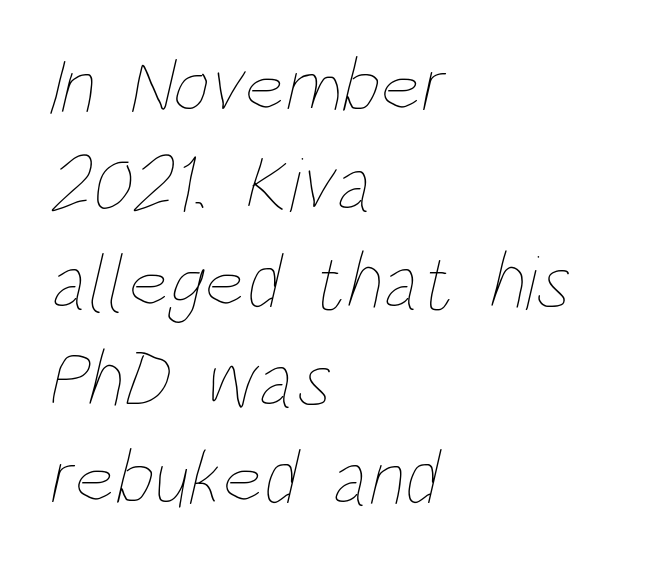
The image shows 79 px thin, condensed type; set left-aligned, line spacing 1.24x, normal letter spacing, not underlined; low stroke contrast and a large x-height.
